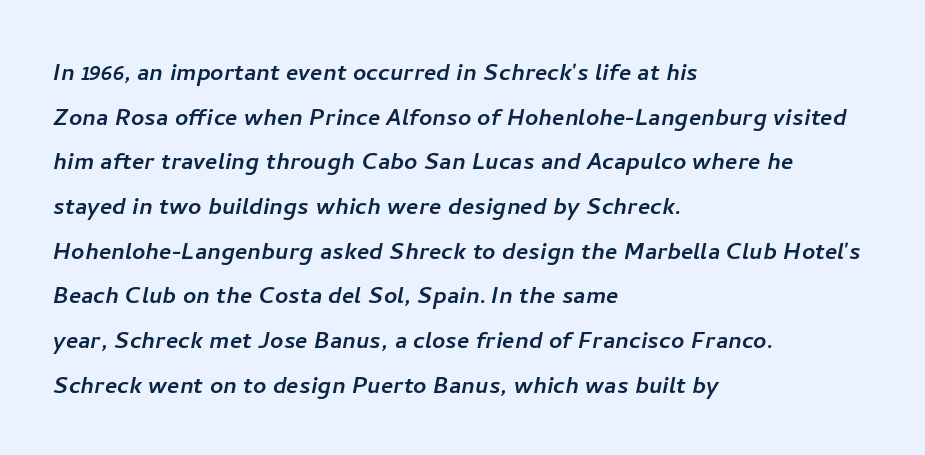
The image shows 29 px sans-serif type; set left-aligned, normal line spacing (1.54x), normal letter spacing, not underlined; low stroke contrast and a medium x-height.
